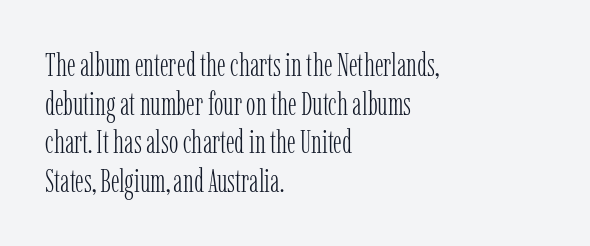
Compared with a centered layout, this one pins lines to the left instead. This reads as an unemphasized weight, regular at the heaviest. Each letter's strokes conclude with small projecting serifs. The rendering uses natural spacing where letterforms have individual widths. Any mark beneath the type? The region is blank. Italic: no, the glyphs are upright roman.
